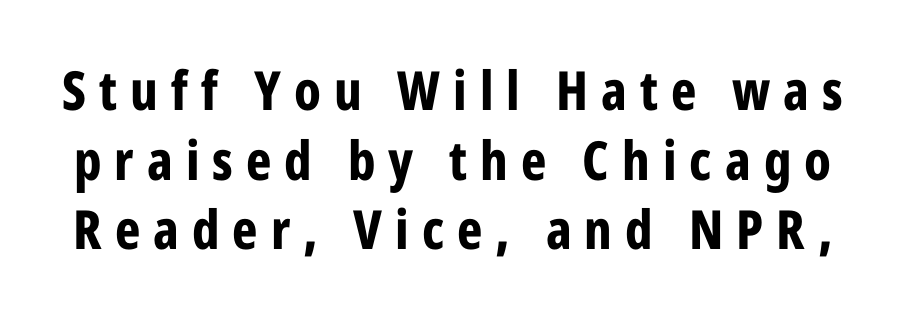
Q: Is the text bold? A: Yes.
Q: Is the text italic (slanted)? A: No, it is upright.
Q: Is the typeface a serif or a sans-serif typeface? A: Sans-serif.
Q: Is the text underlined? A: No.
Q: Is the spacing between letters normal or unusually wide? A: Unusually wide.
Q: Is the spacing between lines tight, normal or loose? A: Normal.
Q: Width (condensed, normal, or wide)? A: Condensed.
Q: Stroke contrast? A: Low.
Q: x-height? A: Medium.
Q: Monospaced? A: No.
